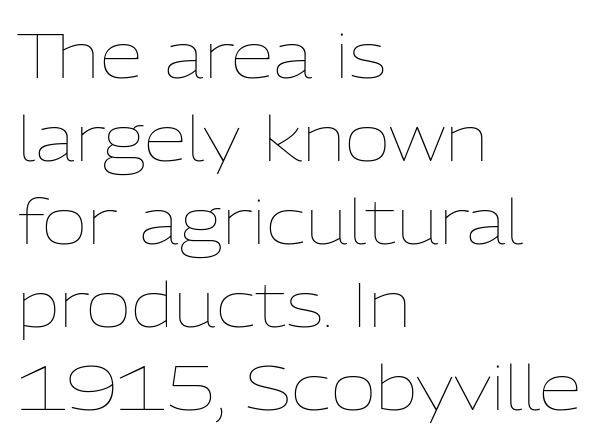
Q: Is the text bold? A: No.
Q: Is the text italic (slanted)? A: No, it is upright.
Q: Is the text underlined? A: No.
Q: How is the paragraph aligned? A: Left-aligned.
Q: Is the spacing between letters normal or unusually wide? A: Normal.
Q: Is the spacing between lines tight, normal or loose? A: Normal.
Q: Width (condensed, normal, or wide)? A: Normal.
Q: Stroke contrast? A: Low.
Q: x-height? A: Medium.
Q: Monospaced? A: No.
